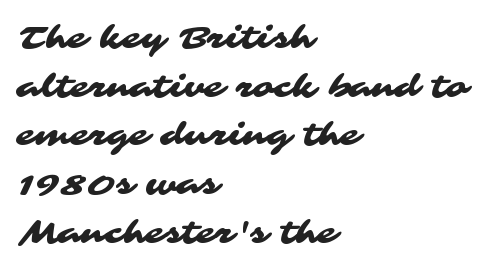
The image shows 31 px wide sans-serif type; set left-aligned, normal line spacing (1.57x), normal letter spacing, not underlined; medium stroke contrast and a medium x-height.
